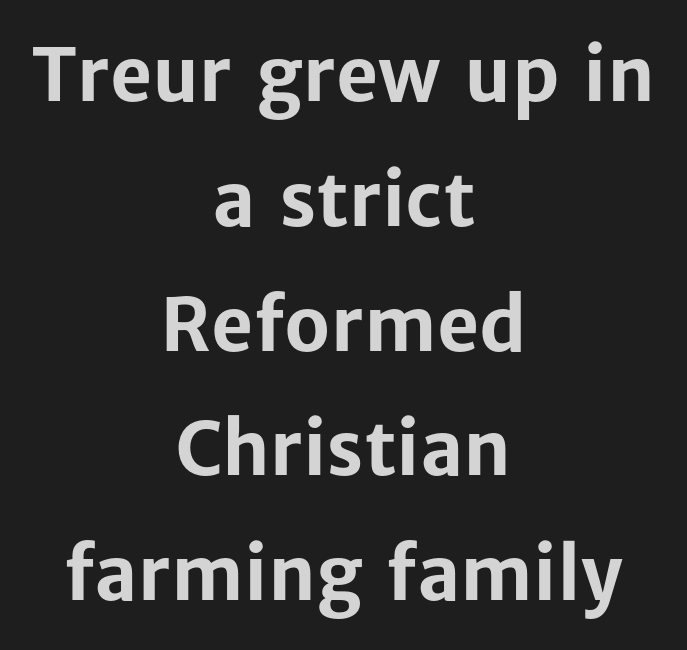
{"serif": "no", "italic": "no", "bold": "yes", "weight": "bold", "width": "normal", "stroke_contrast": "low", "x_height": "medium", "monospaced": "no", "underline": "no", "align": "center", "line_spacing_ratio": 1.71, "letter_spacing": "normal", "letter_spacing_em": 0.0, "glyph_px": 73}
